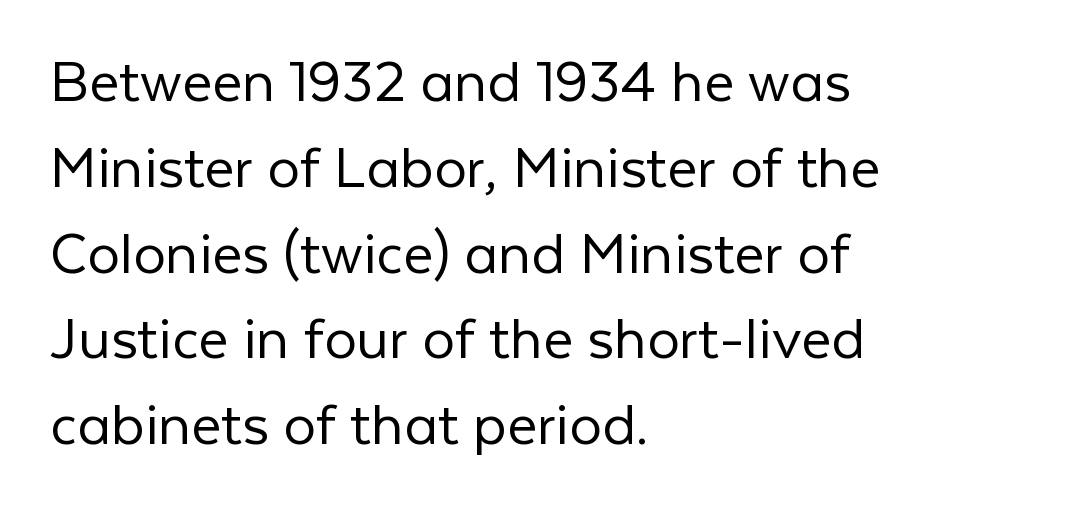
The image shows 65 px light sans-serif type, upright; set left-aligned, normal line spacing (1.32x), normal letter spacing, not underlined; low stroke contrast and a medium x-height.
